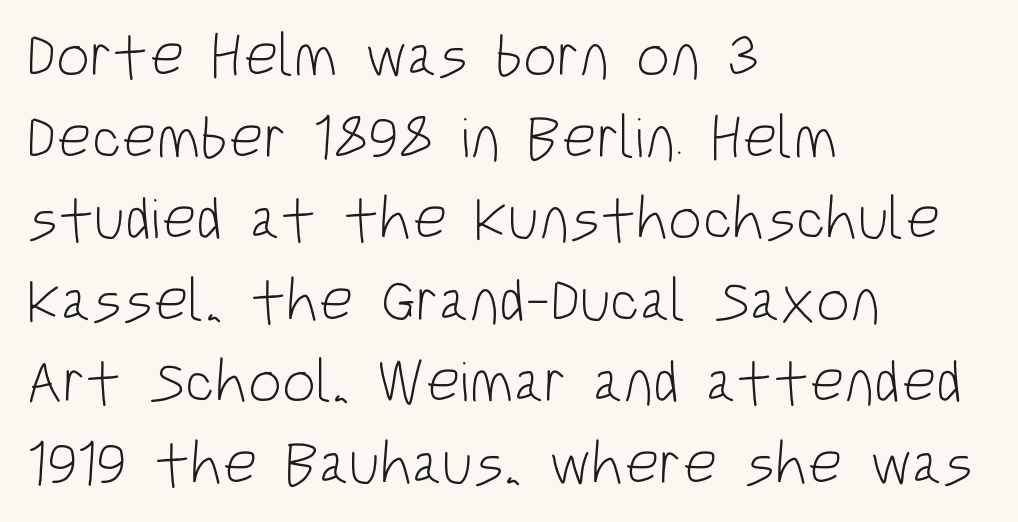
{"serif": "no", "italic": "no", "bold": "no", "weight": "light", "width": "condensed", "stroke_contrast": "low", "x_height": "large", "monospaced": "no", "underline": "no", "align": "left", "line_spacing": "normal", "line_spacing_ratio": 1.36, "letter_spacing": "normal", "letter_spacing_em": 0.0, "glyph_px": 60}
